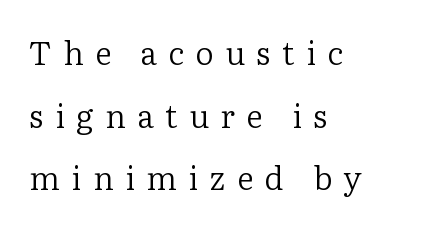
Compared with a centered layout, this one pins lines to the left instead. Lines of text with bare space underneath. Stems here are at most as thick as an everyday book face. Italic? Not at all — the glyphs are vertical. Glyph-to-glyph distance is far greater than everyday printed text. To sum up the face: it has serifs.
